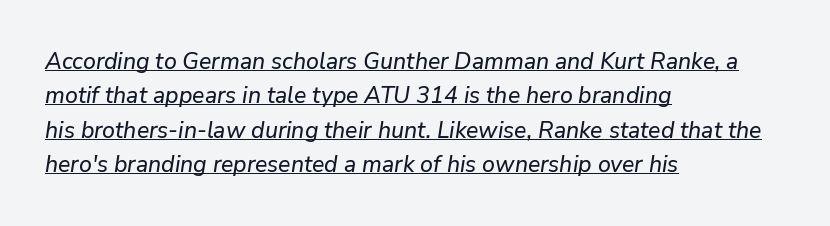
{"italic": "yes", "lean": "right", "slant_degrees": 9, "underline": "yes", "align": "left", "line_spacing": "normal", "line_spacing_ratio": 1.49, "letter_spacing": "normal", "letter_spacing_em": 0.0, "glyph_px": 23}
